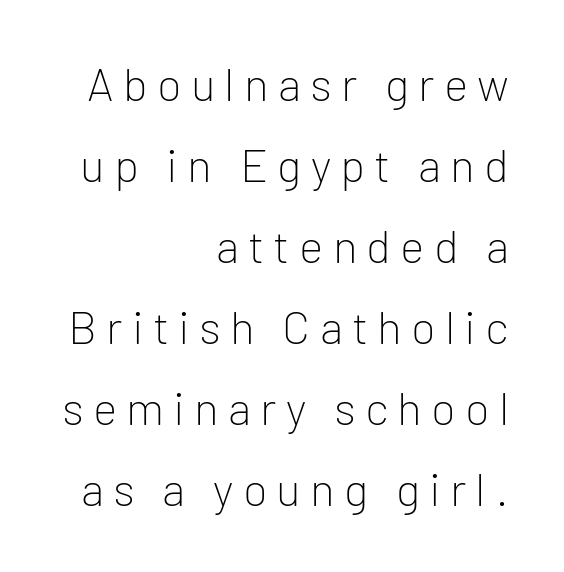
Line ends are locked; line starts wander. The font is comparable to plain body text, perhaps lighter. When letters stand straight like this, we call the style roman or upright. This sample has the flowing, uneven cadence of proportional lettering. The font family rendered here belongs to the sans-serif group. The zone under the glyphs is completely vacant.
